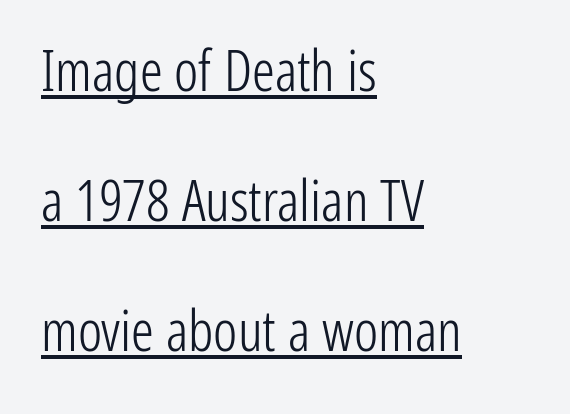
Q: Is the text bold? A: No.
Q: Is the text italic (slanted)? A: No, it is upright.
Q: Is the typeface a serif or a sans-serif typeface? A: Sans-serif.
Q: Is the text underlined? A: Yes.
Q: How is the paragraph aligned? A: Left-aligned.
Q: Is the spacing between letters normal or unusually wide? A: Normal.
Q: Is the spacing between lines tight, normal or loose? A: Loose.
Q: Width (condensed, normal, or wide)? A: Condensed.
Q: Stroke contrast? A: Low.
Q: x-height? A: Medium.
Q: Monospaced? A: No.
